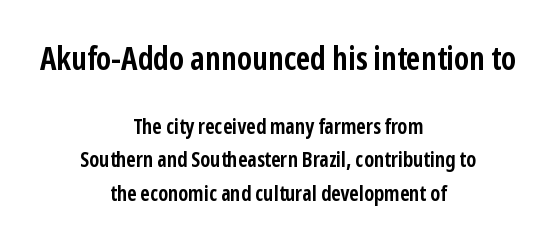
The image shows 32 px semibold, condensed sans-serif type, upright; set centered, normal line spacing (1.58x), normal letter spacing, not underlined; the first (top) block is 1.52x larger; low stroke contrast and a medium x-height.
